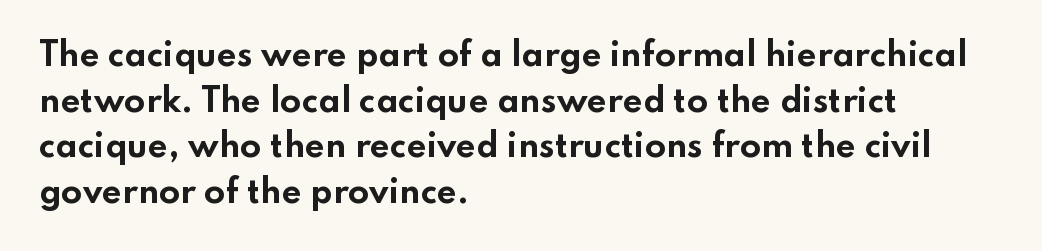
The image shows 31 px bold, wide sans-serif type, upright; set left-aligned, normal line spacing (1.47x), normal letter spacing, not underlined; low stroke contrast and a small x-height.
